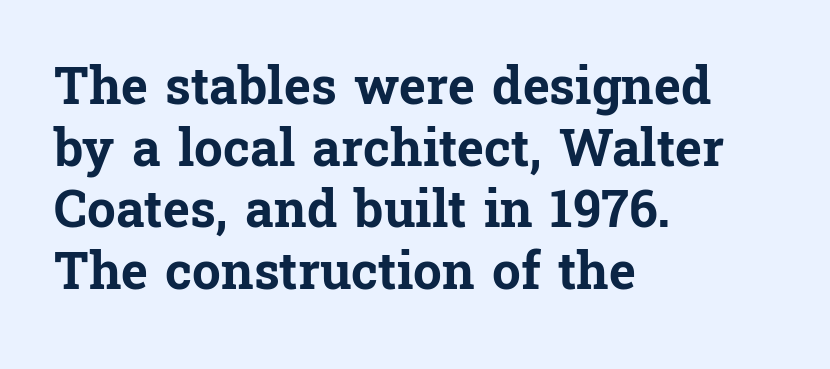
Q: Is the text bold? A: Yes.
Q: Is the text italic (slanted)? A: No, it is upright.
Q: Is the typeface a serif or a sans-serif typeface? A: Serif.
Q: Is the text underlined? A: No.
Q: How is the paragraph aligned? A: Left-aligned.
Q: Is the spacing between letters normal or unusually wide? A: Normal.
Q: Width (condensed, normal, or wide)? A: Normal.
Q: Stroke contrast? A: Low.
Q: x-height? A: Medium.
Q: Monospaced? A: No.
